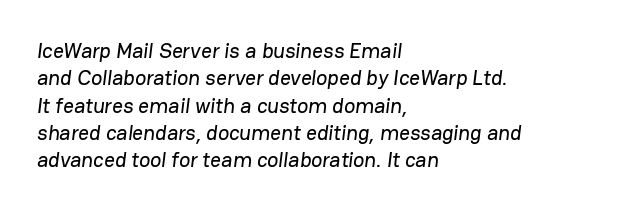
Q: Is the text underlined? A: No.
Q: How is the paragraph aligned? A: Left-aligned.
Q: Is the spacing between letters normal or unusually wide? A: Normal.
Q: Is the spacing between lines tight, normal or loose? A: Normal.
